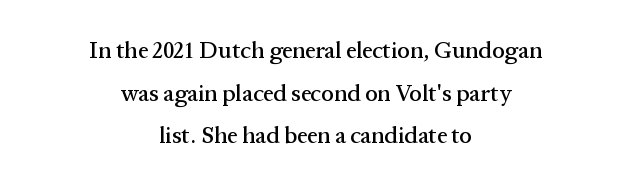
Q: Is the text italic (slanted)? A: No, it is upright.
Q: Is the text underlined? A: No.
Q: How is the paragraph aligned? A: Centered.
Q: Is the spacing between letters normal or unusually wide? A: Normal.
